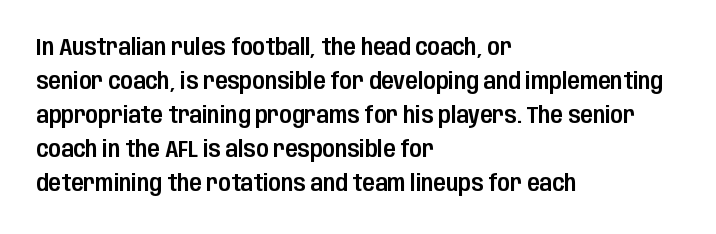
{"italic": "no", "underline": "no", "align": "left", "line_spacing": "normal", "line_spacing_ratio": 1.48, "letter_spacing": "normal", "letter_spacing_em": 0.0, "glyph_px": 23}
